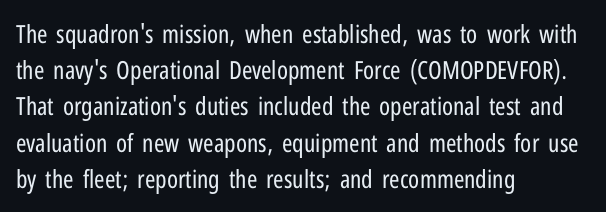
{"italic": "no", "bold": "no", "underline": "no", "align": "left", "line_spacing": "normal", "line_spacing_ratio": 1.45, "letter_spacing": "normal", "letter_spacing_em": 0.0, "glyph_px": 25}
